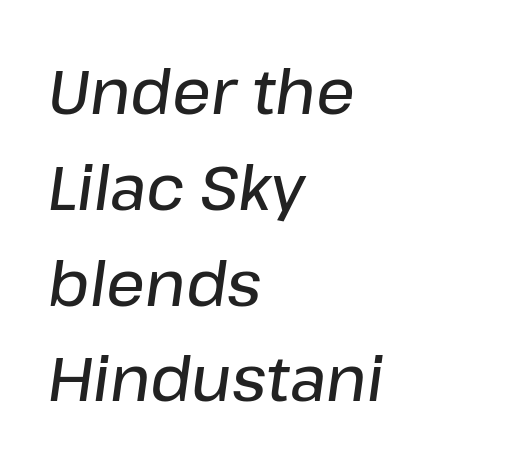
Q: Is the text bold? A: Semi-bold.
Q: Is the text italic (slanted)? A: Yes, it leans right by about 8 degrees.
Q: Is the text underlined? A: No.
Q: How is the paragraph aligned? A: Left-aligned.
Q: Is the spacing between letters normal or unusually wide? A: Normal.
Q: Is the spacing between lines tight, normal or loose? A: Normal.
Q: Width (condensed, normal, or wide)? A: Normal.
Q: Stroke contrast? A: Low.
Q: x-height? A: Medium.
Q: Monospaced? A: No.
